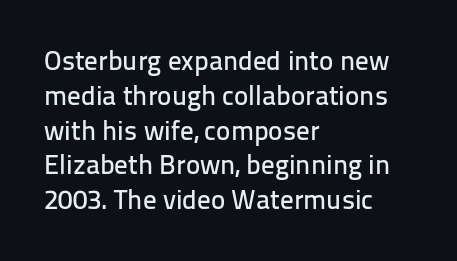
Q: Is the text italic (slanted)? A: No, it is upright.
Q: Is the text underlined? A: No.
Q: How is the paragraph aligned? A: Left-aligned.
Q: Is the spacing between letters normal or unusually wide? A: Normal.
Q: Is the spacing between lines tight, normal or loose? A: Normal.
